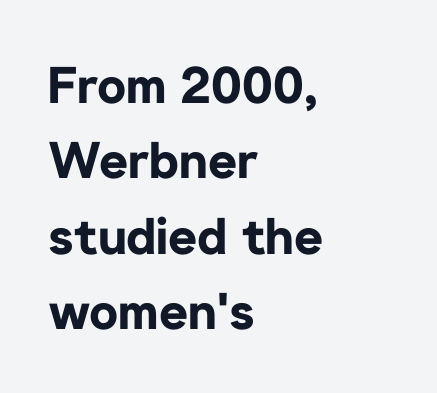
The image shows 50 px bold sans-serif type, upright; set left-aligned, normal line spacing (1.51x), normal letter spacing, not underlined; low stroke contrast and a medium x-height.
